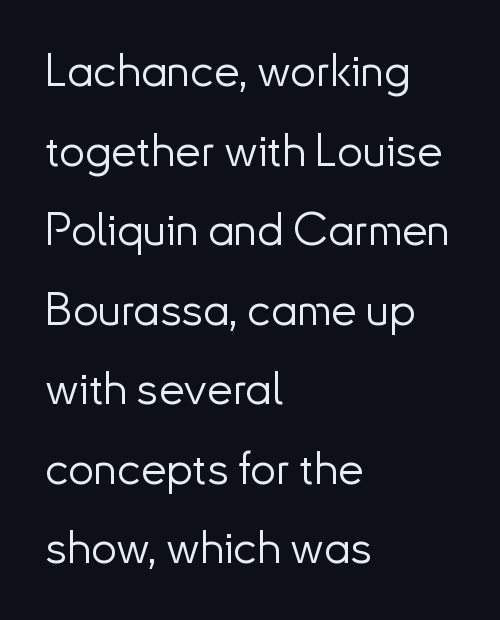
Q: Is the text bold? A: No.
Q: Is the text italic (slanted)? A: No, it is upright.
Q: Is the typeface a serif or a sans-serif typeface? A: Sans-serif.
Q: Is the text underlined? A: No.
Q: How is the paragraph aligned? A: Left-aligned.
Q: Is the spacing between letters normal or unusually wide? A: Normal.
Q: Width (condensed, normal, or wide)? A: Normal.
Q: Stroke contrast? A: Low.
Q: x-height? A: Small.
Q: Monospaced? A: No.
